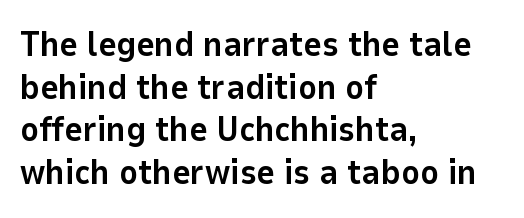
Q: Is the text bold? A: Yes.
Q: Is the text italic (slanted)? A: No, it is upright.
Q: Is the typeface a serif or a sans-serif typeface? A: Sans-serif.
Q: Is the text underlined? A: No.
Q: How is the paragraph aligned? A: Left-aligned.
Q: Is the spacing between letters normal or unusually wide? A: Normal.
Q: Width (condensed, normal, or wide)? A: Normal.
Q: Stroke contrast? A: Low.
Q: x-height? A: Medium.
Q: Monospaced? A: No.
